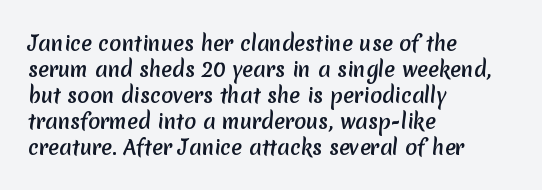
Set as a true bold cut, around the 700 mark. The line-height multiplier appears to be the usual default. Underline: absent. Leftover space on each line is placed entirely after the last word.
